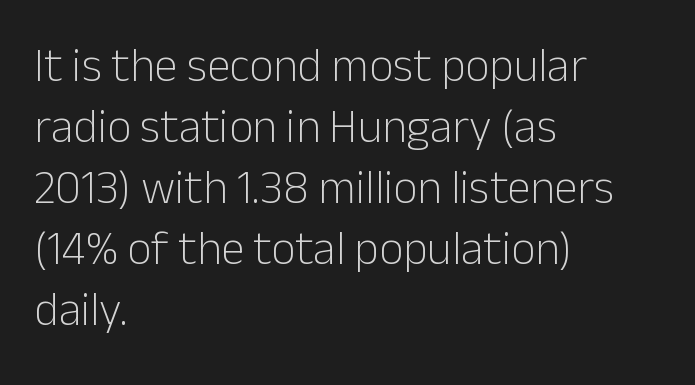
Does the type have serifs? No, each stem ends abruptly. Notice how the passage keeps a crisp vertical edge on the left only. Interline gaps are of average width in this sample. The string is rendered with underlining switched off.
